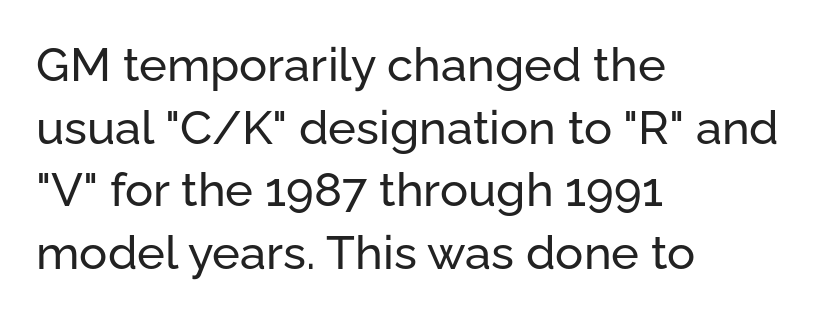
These lines are composed in type without serifs. The specimen omits any rule beneath the text block's lines. Note the varied advance widths — an 'i' is clearly narrower than an 'm'. Horizontally, the lines are justified to the leading edge only.
